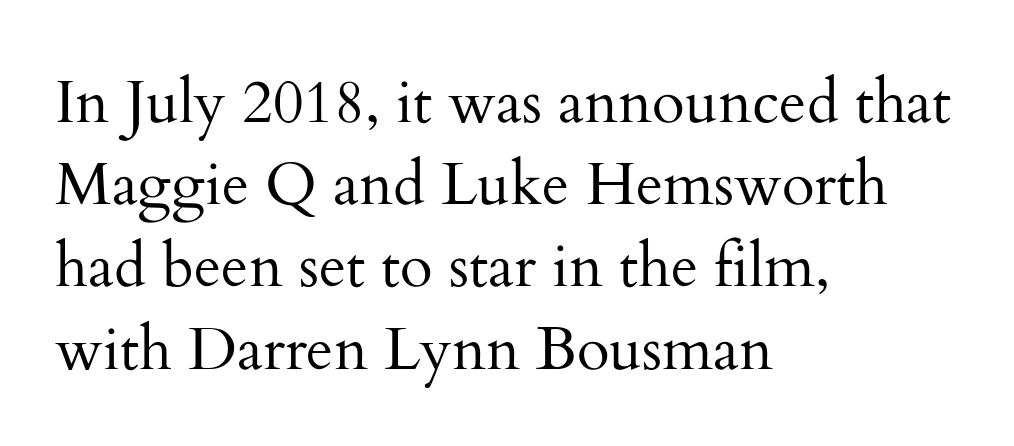
The characters display serif detailing at their extremities. Character widths vary here, with narrow letters taking less room than wide ones. These glyphs show unthickened strokes, regular width or finer. This sample uses plain, unmodified letter spacing. Posture: straight, roman, zero tilt.
